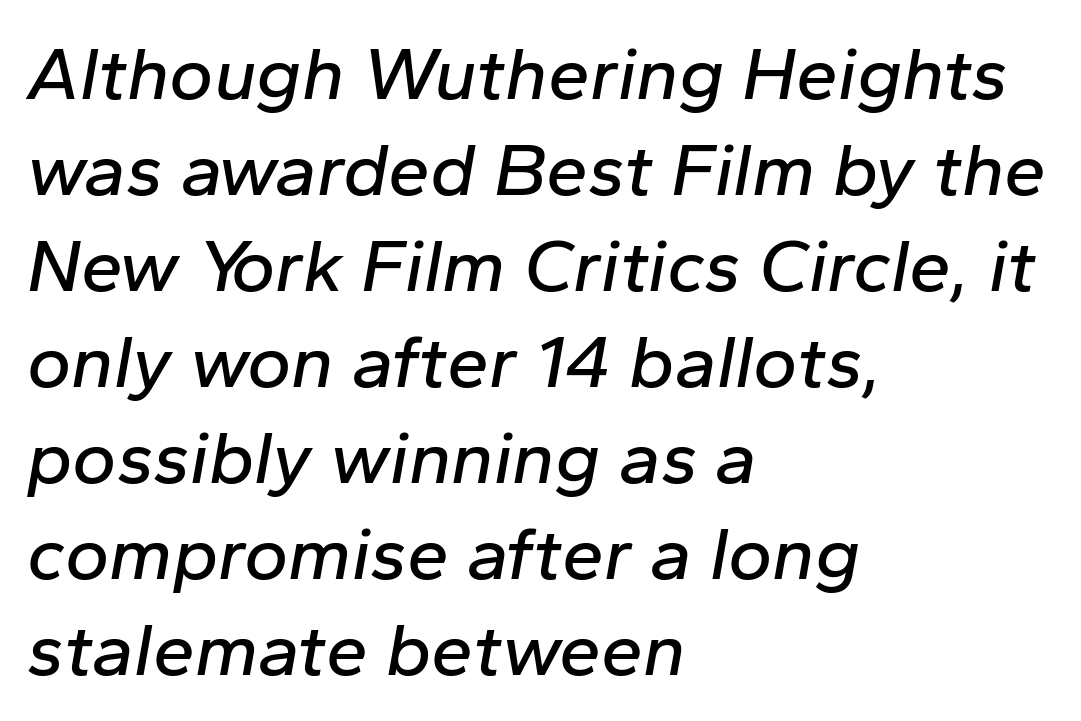
The image shows 75 px text type, italic (leaning right); set left-aligned, normal line spacing (1.28x), normal letter spacing, not underlined; low stroke contrast and a medium x-height.
